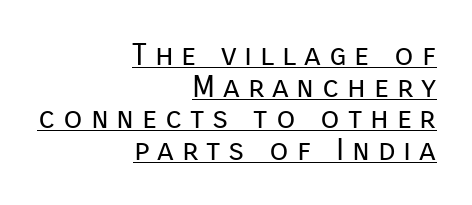
The image shows 31 px regular-weight sans-serif type, upright; set right-aligned, tight line spacing (1.02x), unusually wide letter spacing (+0.25 em), underlined; low stroke contrast and a medium x-height.
